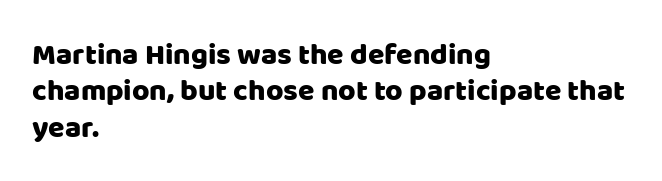
Plain, unruled lines of type. This rendering uses left alignment, leaving the right contour irregular. Here the glyphs are tracked normally, forming tight word shapes. Do the characters align in a grid? No, the font is proportional. Regarding serifs, this sample does without them.
